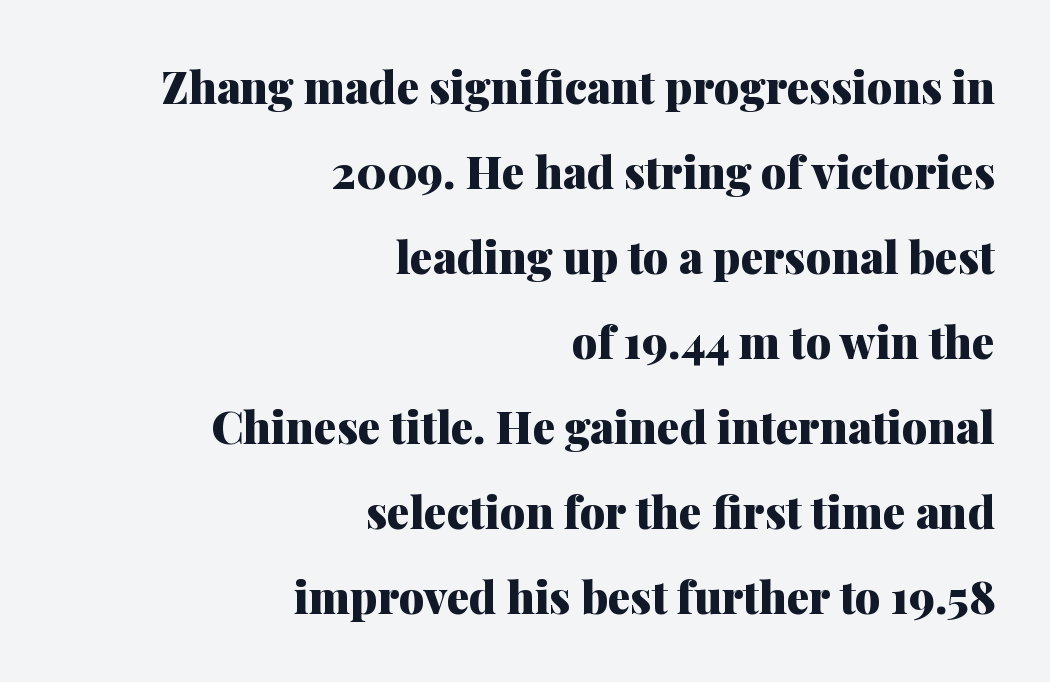
Pretty heavy lettering here — definitely bold. The strip under each line holds only bare page. The face used here is rendered with its standard letterfit. Do the letters lean? They stand straight. A student would call this right alignment; a typographer would say flush right, rag left. Unlike a clean sans, this face finishes its strokes with serifs.
